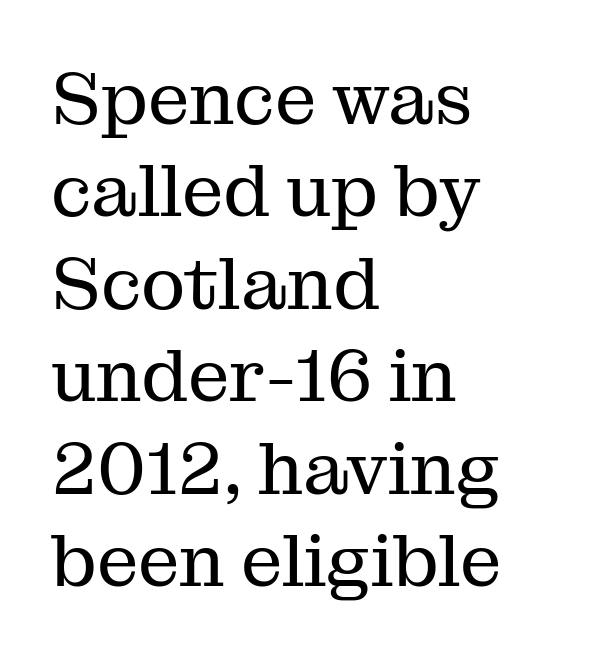
Is the stroke heavy? The answer is a plain regular-or-lighter. The letters sit at their default tracking, neither squeezed nor spread. Teacher's note: observe the even left margin — that is flush-left alignment. The letters stand upright; this is a roman face. Honestly, there is no underline to notice here at all.
